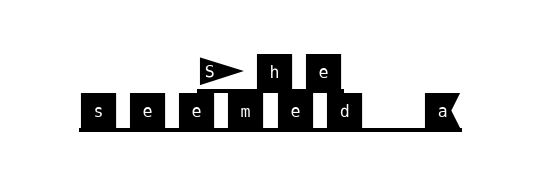
Note: no serifs on the glyphs. The specimen includes a rule beneath the text block's lines. Closely set lines give the paragraph a compact silhouette. In terms of posture, this sample is upright.
